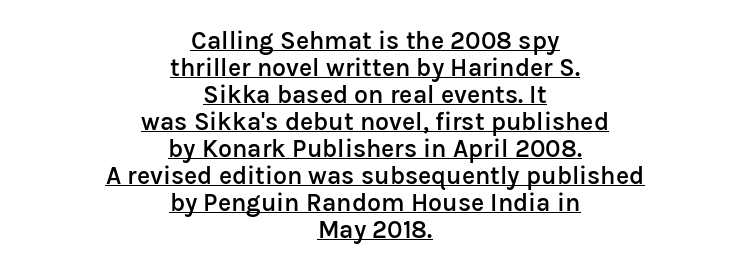
The image shows 25 px text type, upright; set centered, tight line spacing (1.08x), normal letter spacing, underlined.
